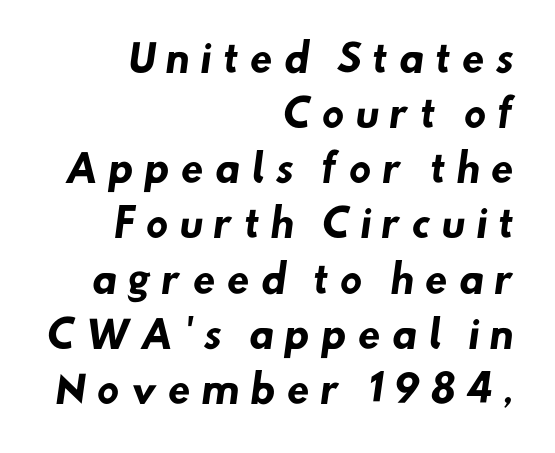
Short note: letters widely spaced. A dark, heavy texture on the line: the type is bold. These lines stack with their right ends in a neat column. What kind of face is this? One without serifs — a sans.
